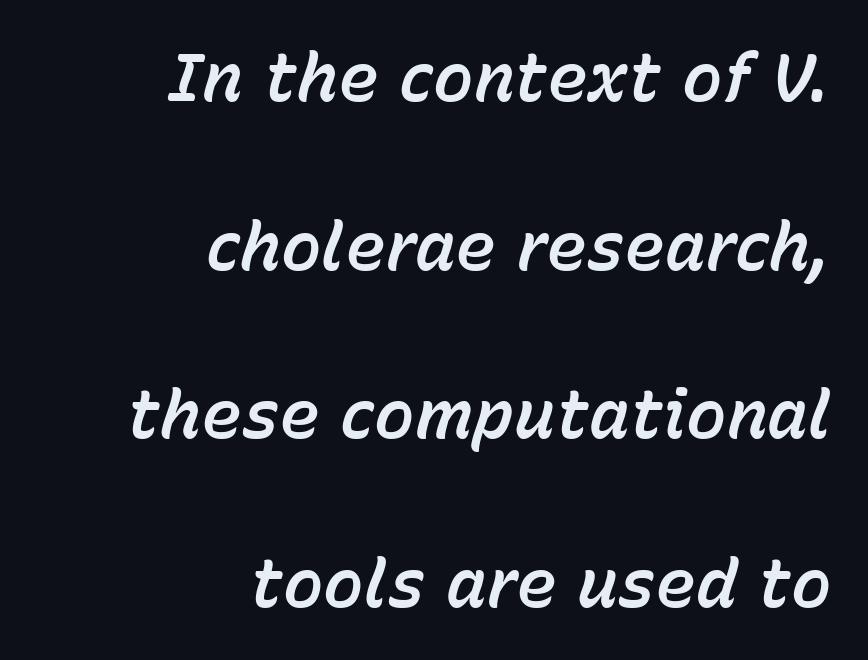
Q: Is the text italic (slanted)? A: Yes, it leans right by about 15 degrees.
Q: Is the text underlined? A: No.
Q: How is the paragraph aligned? A: Right-aligned.
Q: Is the spacing between letters normal or unusually wide? A: Normal.
Q: Is the spacing between lines tight, normal or loose? A: Loose.
Q: Width (condensed, normal, or wide)? A: Normal.
Q: Stroke contrast? A: Low.
Q: x-height? A: Medium.
Q: Monospaced? A: No.
